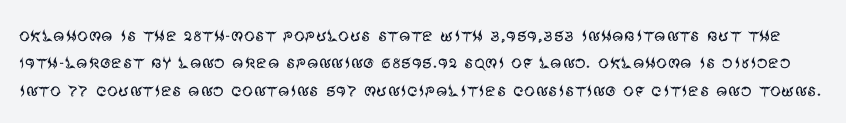
Q: Is the text bold? A: No.
Q: Is the text italic (slanted)? A: No, it is upright.
Q: Is the text underlined? A: No.
Q: Is the spacing between letters normal or unusually wide? A: Normal.
Q: Is the spacing between lines tight, normal or loose? A: Normal.
